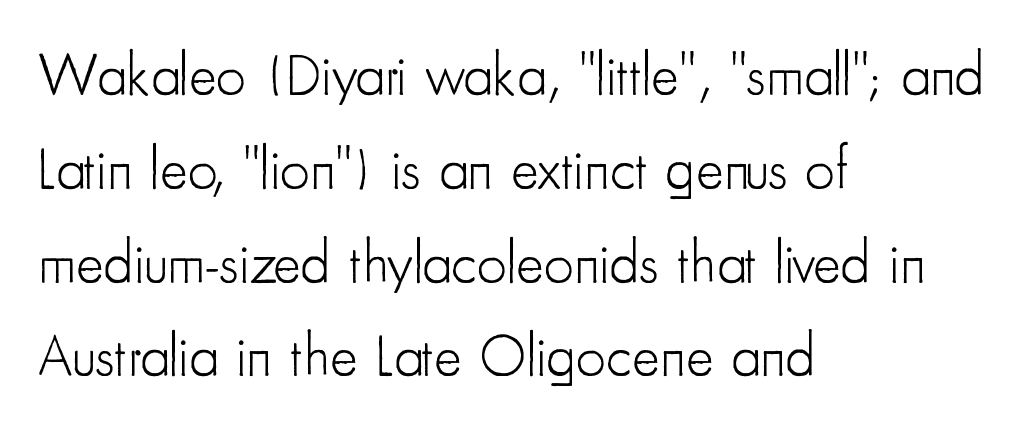
{"serif": "no", "italic": "no", "bold": "no", "weight": "light", "width": "condensed", "stroke_contrast": "low", "x_height": "small", "monospaced": "no", "underline": "no", "align": "left", "line_spacing": "normal", "line_spacing_ratio": 1.59, "letter_spacing": "normal", "letter_spacing_em": 0.0, "glyph_px": 59}
